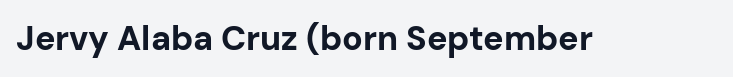
The image shows 34 px bold sans-serif type, upright; set normal letter spacing, not underlined; low stroke contrast and a medium x-height.
